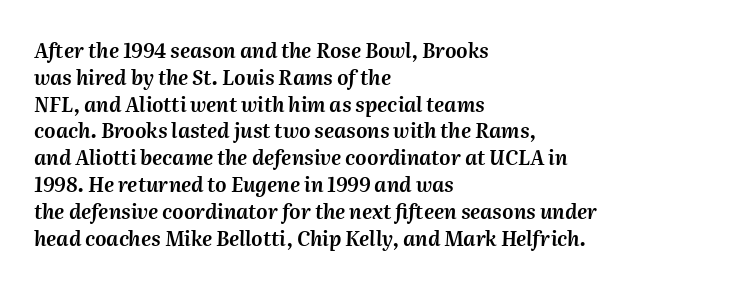
The image shows 20 px text type, italic (leaning right); set left-aligned, normal line spacing (1.34x), normal letter spacing, not underlined.
